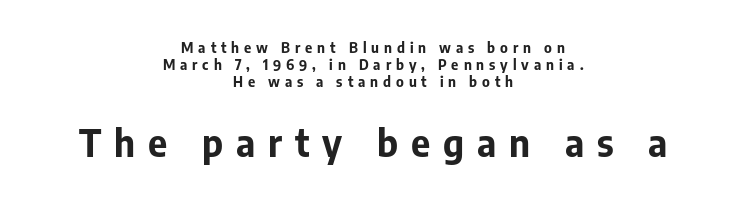
Q: Is the text bold? A: Yes.
Q: Is the text italic (slanted)? A: No, it is upright.
Q: Is the typeface a serif or a sans-serif typeface? A: Sans-serif.
Q: Is the text underlined? A: No.
Q: How is the paragraph aligned? A: Centered.
Q: Is the spacing between letters normal or unusually wide? A: Unusually wide.
Q: Which block of text is set in a larger size, the first (top) or the second (bottom)? A: The second (bottom) one.
Q: Width (condensed, normal, or wide)? A: Normal.
Q: Stroke contrast? A: Low.
Q: x-height? A: Medium.
Q: Monospaced? A: No.
